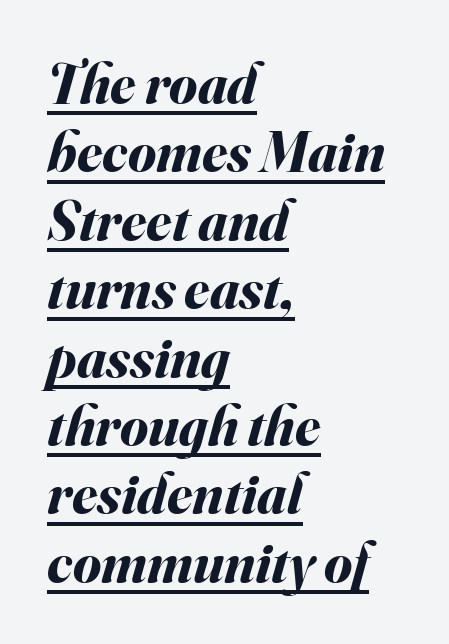
A typesetter would mark this as italic. Is the type bold? Yes — the strokes are clearly thick and heavy. The specimen includes a rule beneath the text block's lines. Each letter keeps its own natural width here, so spacing adapts to shape.
